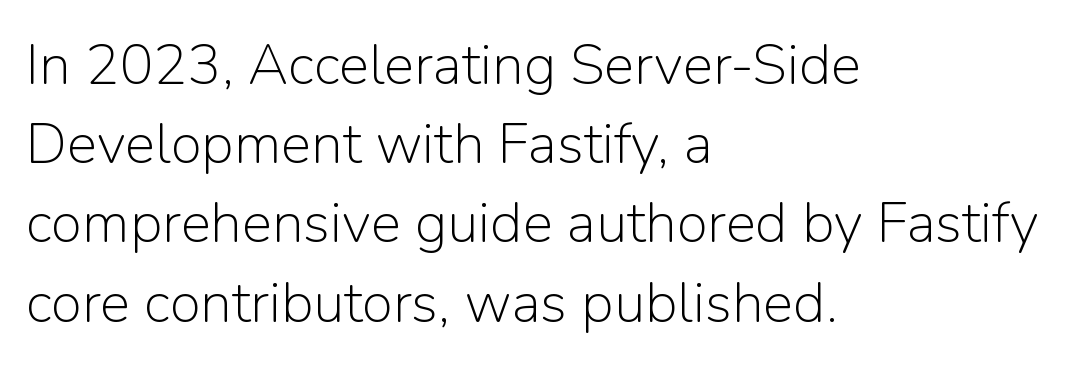
{"serif": "no", "italic": "no", "bold": "no", "weight": "light", "width": "normal", "stroke_contrast": "low", "x_height": "medium", "monospaced": "no", "underline": "no", "align": "left", "line_spacing": "normal", "line_spacing_ratio": 1.39, "letter_spacing": "normal", "letter_spacing_em": 0.0, "glyph_px": 57}
